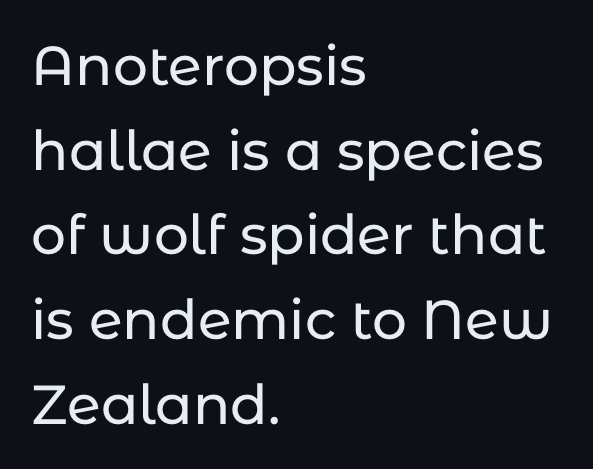
The image shows 55 px sans-serif type, upright; set left-aligned, normal line spacing (1.54x), normal letter spacing, not underlined; low stroke contrast and a medium x-height.
